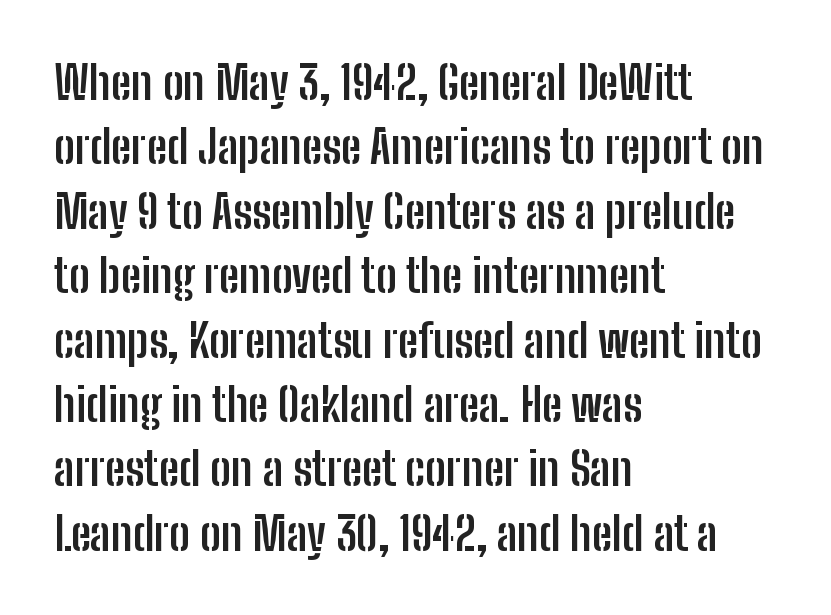
The image shows 46 px semibold, condensed sans-serif type, upright; set left-aligned, normal line spacing (1.4x), normal letter spacing, not underlined; low stroke contrast and a medium x-height.
